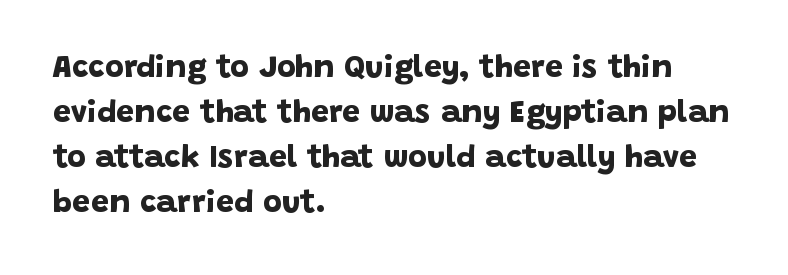
{"serif": "no", "bold": "yes", "weight": "bold", "width": "normal", "stroke_contrast": "low", "x_height": "large", "monospaced": "no", "underline": "no", "align": "left", "line_spacing": "normal", "line_spacing_ratio": 1.41, "letter_spacing": "normal", "letter_spacing_em": 0.0, "glyph_px": 32}
